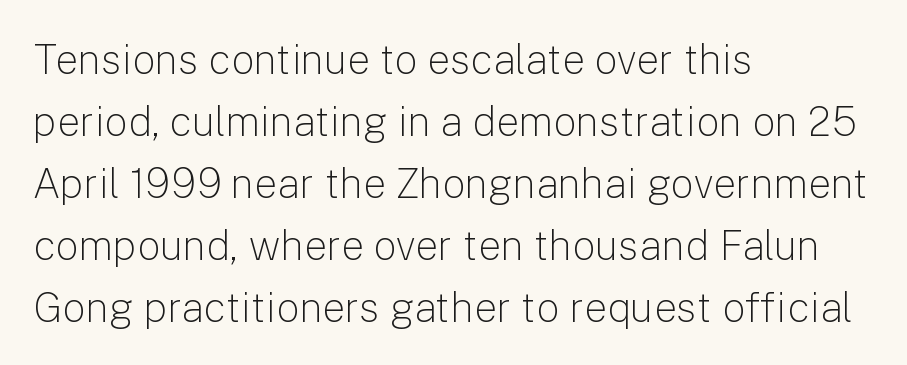
This sample has the flowing, uneven cadence of proportional lettering. Any mark beneath the type? The region is blank. Reading down the column, the eye jumps a familiar distance to each next line. Reading down the block, your eye returns to a fixed left position each line. Heft: none added — not bold. The specimen reads as upright at a glance.
